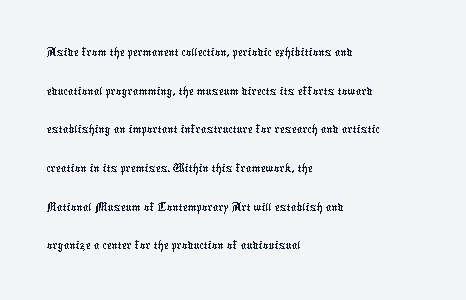
Q: Is the typeface a serif or a sans-serif typeface? A: Sans-serif.
Q: Is the text underlined? A: No.
Q: How is the paragraph aligned? A: Left-aligned.
Q: Is the spacing between letters normal or unusually wide? A: Normal.
Q: Is the spacing between lines tight, normal or loose? A: Normal.
Q: Width (condensed, normal, or wide)? A: Condensed.
Q: Stroke contrast? A: Low.
Q: x-height? A: Medium.
Q: Monospaced? A: No.
